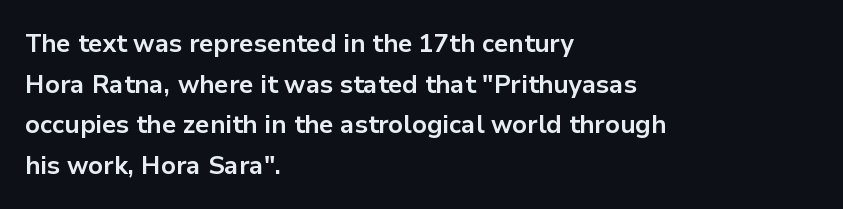
Q: Is the text bold? A: Yes.
Q: Is the text italic (slanted)? A: No, it is upright.
Q: Is the text underlined? A: No.
Q: How is the paragraph aligned? A: Left-aligned.
Q: Is the spacing between letters normal or unusually wide? A: Normal.
Q: Is the spacing between lines tight, normal or loose? A: Normal.
